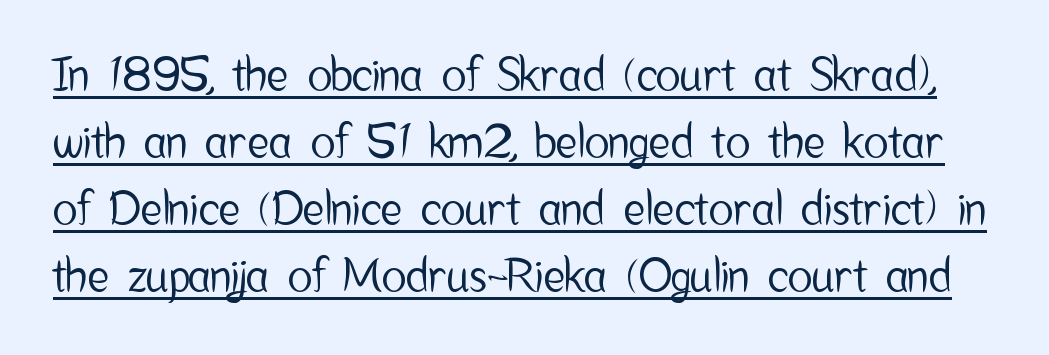
Q: Is the text italic (slanted)? A: No, it is upright.
Q: Is the typeface a serif or a sans-serif typeface? A: Sans-serif.
Q: Is the text underlined? A: Yes.
Q: Is the spacing between letters normal or unusually wide? A: Normal.
Q: Is the spacing between lines tight, normal or loose? A: Normal.
Q: Width (condensed, normal, or wide)? A: Condensed.
Q: Stroke contrast? A: Low.
Q: x-height? A: Medium.
Q: Monospaced? A: No.
